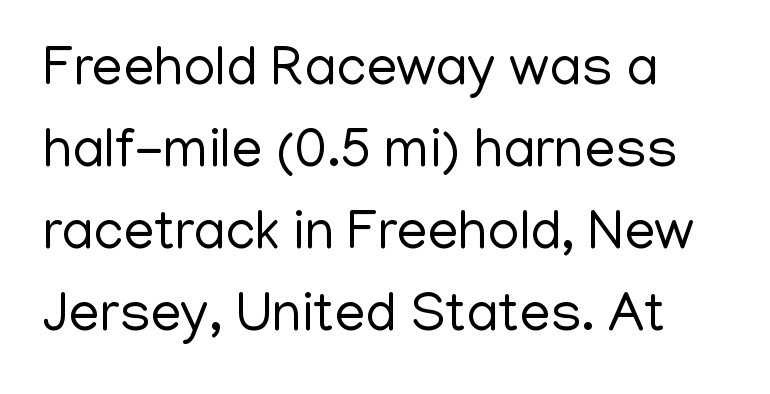
Q: Is the text bold? A: No.
Q: Is the text italic (slanted)? A: No, it is upright.
Q: Is the typeface a serif or a sans-serif typeface? A: Sans-serif.
Q: Is the text underlined? A: No.
Q: How is the paragraph aligned? A: Left-aligned.
Q: Is the spacing between letters normal or unusually wide? A: Normal.
Q: Is the spacing between lines tight, normal or loose? A: Normal.
Q: Width (condensed, normal, or wide)? A: Normal.
Q: Stroke contrast? A: Low.
Q: x-height? A: Medium.
Q: Monospaced? A: No.
